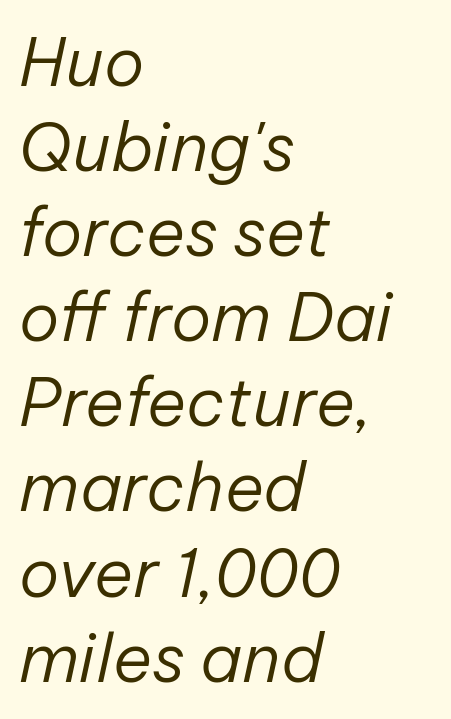
{"italic": "yes", "lean": "right", "slant_degrees": 12, "bold": "no", "weight": "regular", "width": "normal", "stroke_contrast": "low", "x_height": "medium", "monospaced": "no", "underline": "no", "align": "left", "line_spacing": "normal", "line_spacing_ratio": 1.27, "letter_spacing": "normal", "letter_spacing_em": 0.0, "glyph_px": 67}
